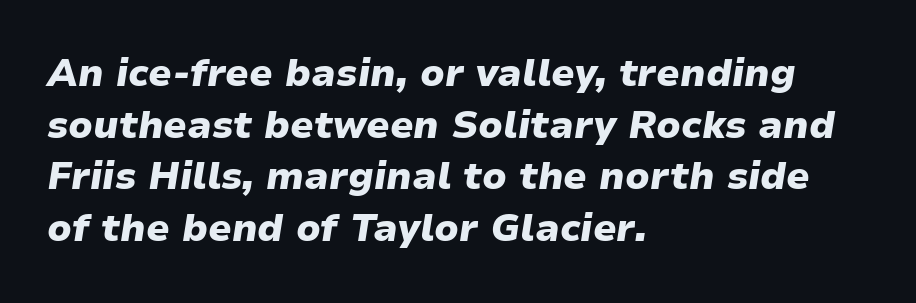
Q: Is the text bold? A: Yes.
Q: Is the text italic (slanted)? A: Yes, it leans right by about 9 degrees.
Q: Is the text underlined? A: No.
Q: How is the paragraph aligned? A: Left-aligned.
Q: Is the spacing between letters normal or unusually wide? A: Normal.
Q: Is the spacing between lines tight, normal or loose? A: Normal.
Q: Width (condensed, normal, or wide)? A: Normal.
Q: Stroke contrast? A: Low.
Q: x-height? A: Medium.
Q: Monospaced? A: No.
